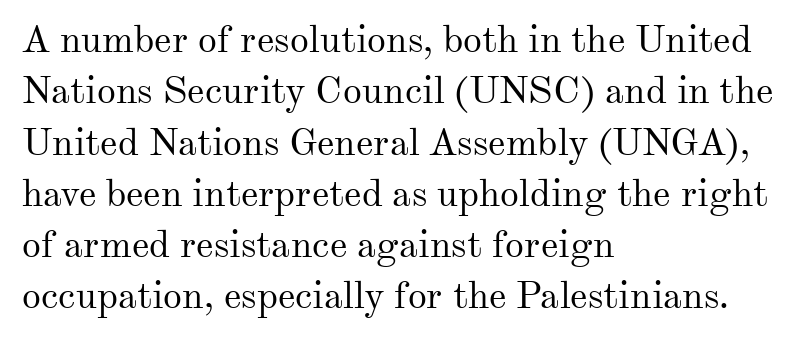
The image shows 38 px regular-weight serif type, upright; set left-aligned, normal line spacing (1.35x), normal letter spacing, not underlined; medium stroke contrast and a small x-height.
